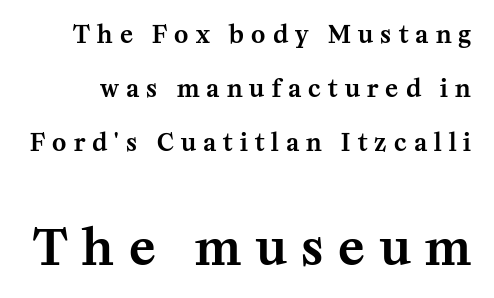
The image shows 49 px serif type, upright; set loose line spacing (2.26x), unusually wide letter spacing (+0.3 em), not underlined; the second (bottom) block is 2.04x larger; medium stroke contrast and a medium x-height.
